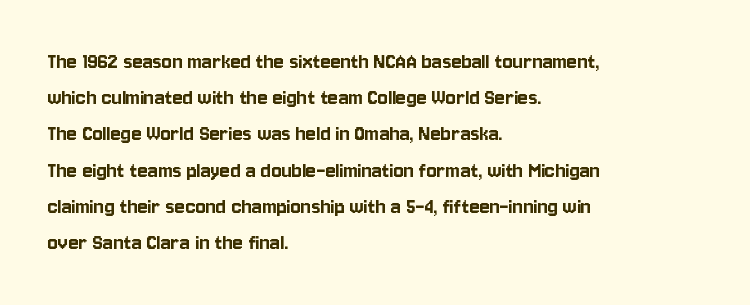
Q: Is the text italic (slanted)? A: No, it is upright.
Q: Is the text underlined? A: No.
Q: How is the paragraph aligned? A: Left-aligned.
Q: Is the spacing between letters normal or unusually wide? A: Normal.
Q: Is the spacing between lines tight, normal or loose? A: Normal.
